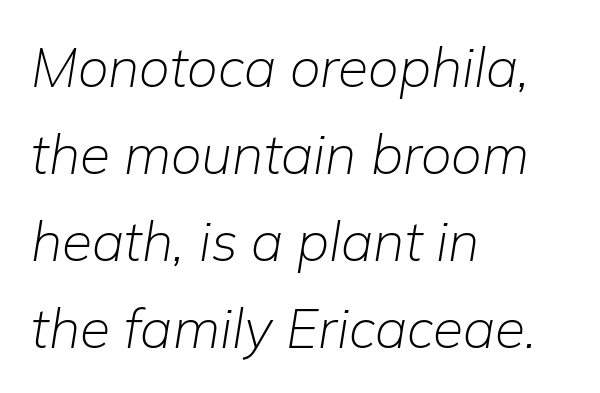
The image shows 55 px light type, italic (leaning right); set left-aligned, normal line spacing (1.58x), normal letter spacing, not underlined; low stroke contrast and a medium x-height.
